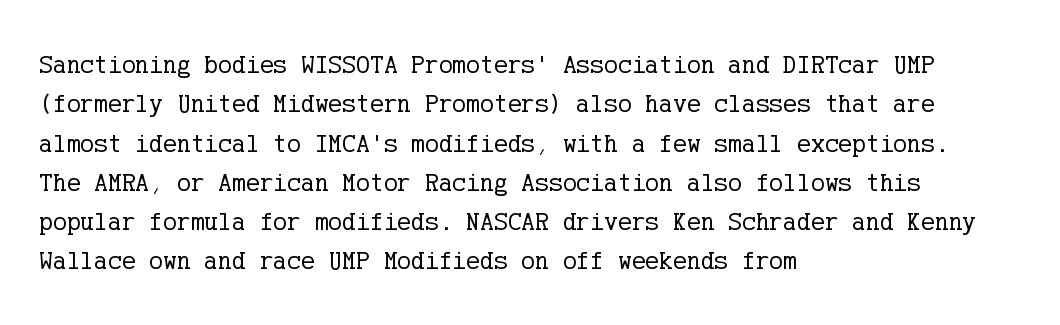
A typesetter would mark this as roman, not italic. Does the leading feel generous? No, just average. The typesetter chose a ragged-right arrangement here. The gaps between neighbouring characters are ordinary and unremarkable. Is this a heavy cut? Hardly; it is regular or lighter. The space directly below the letters is spotless.
